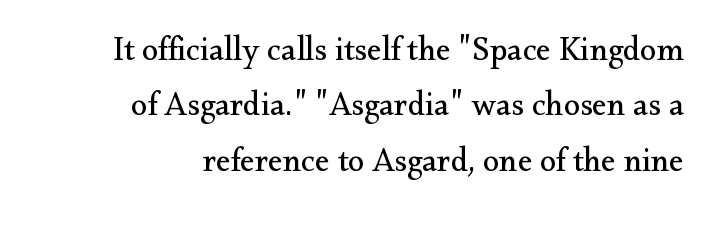
The image shows 33 px regular-weight serif type, upright; set right-aligned, normal line spacing (1.68x), normal letter spacing, not underlined; medium stroke contrast and a small x-height.
